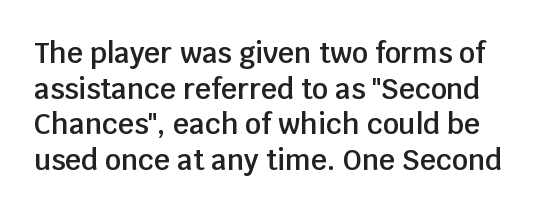
{"serif": "no", "italic": "no", "bold": "semi", "weight": "semibold", "width": "normal", "stroke_contrast": "low", "x_height": "large", "monospaced": "no", "underline": "no", "line_spacing": "normal", "line_spacing_ratio": 1.27, "letter_spacing": "normal", "letter_spacing_em": 0.0, "glyph_px": 28}
